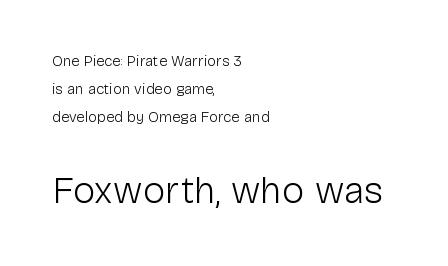
The image shows 38 px light sans-serif type, upright; set left-aligned, line spacing 1.87x, normal letter spacing, not underlined; the second (bottom) block is 2.53x larger; low stroke contrast and a medium x-height.
